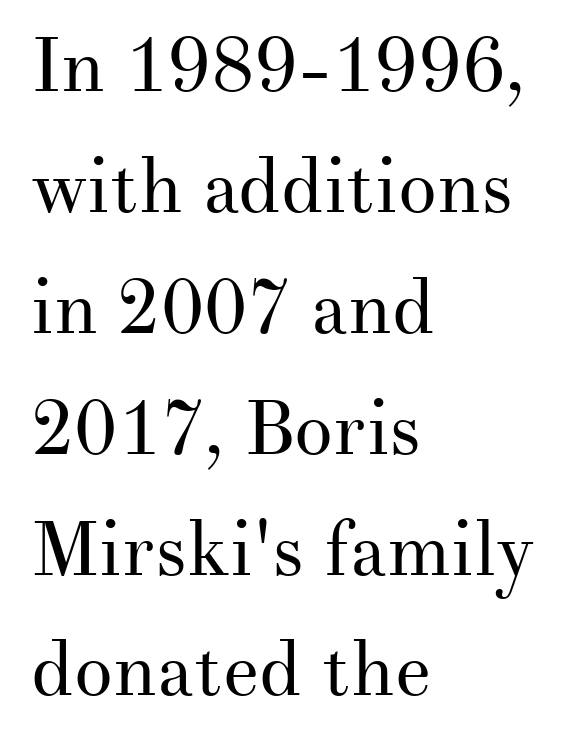
The image shows 77 px regular-weight serif type, upright; set left-aligned, normal line spacing (1.57x), normal letter spacing, not underlined; medium stroke contrast and a small x-height.
